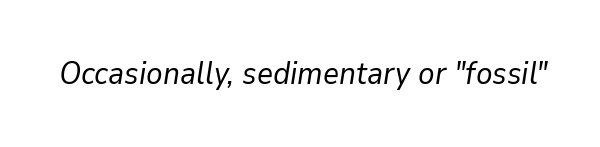
Q: Is the text bold? A: No.
Q: Is the text italic (slanted)? A: Yes, it leans right by about 9 degrees.
Q: Is the text underlined? A: No.
Q: Is the spacing between letters normal or unusually wide? A: Normal.
Q: Width (condensed, normal, or wide)? A: Normal.
Q: Stroke contrast? A: Low.
Q: x-height? A: Medium.
Q: Monospaced? A: No.
